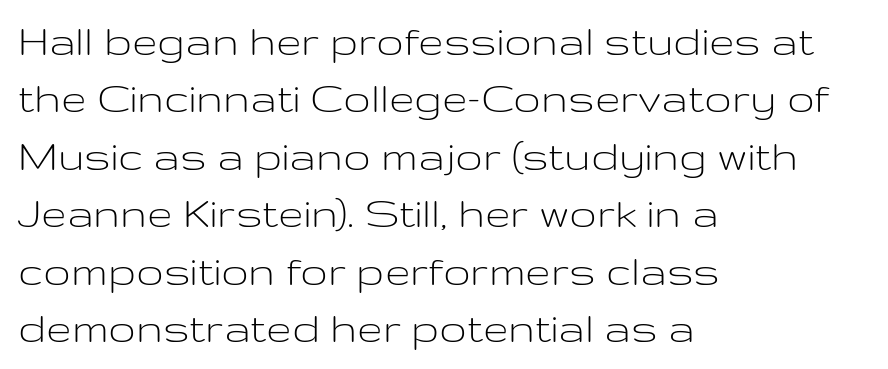
Q: Is the text bold? A: No.
Q: Is the text italic (slanted)? A: No, it is upright.
Q: Is the typeface a serif or a sans-serif typeface? A: Sans-serif.
Q: Is the text underlined? A: No.
Q: How is the paragraph aligned? A: Left-aligned.
Q: Is the spacing between letters normal or unusually wide? A: Normal.
Q: Is the spacing between lines tight, normal or loose? A: Normal.
Q: Width (condensed, normal, or wide)? A: Wide.
Q: Stroke contrast? A: Low.
Q: x-height? A: Medium.
Q: Monospaced? A: No.
